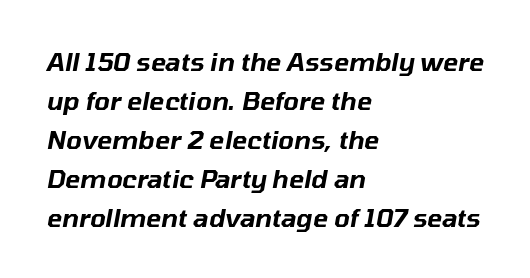
Q: Is the text italic (slanted)? A: Yes, it leans right by about 10 degrees.
Q: Is the text underlined? A: No.
Q: How is the paragraph aligned? A: Left-aligned.
Q: Is the spacing between letters normal or unusually wide? A: Normal.
Q: Is the spacing between lines tight, normal or loose? A: Normal.
